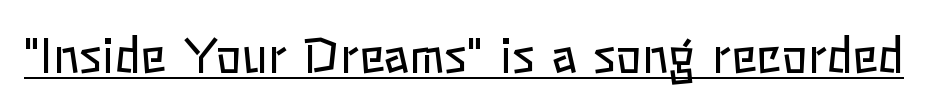
{"italic": "no", "bold": "no", "weight": "regular", "width": "normal", "stroke_contrast": "low", "x_height": "medium", "monospaced": "no", "underline": "yes", "letter_spacing": "normal", "letter_spacing_em": 0.0, "glyph_px": 48}
